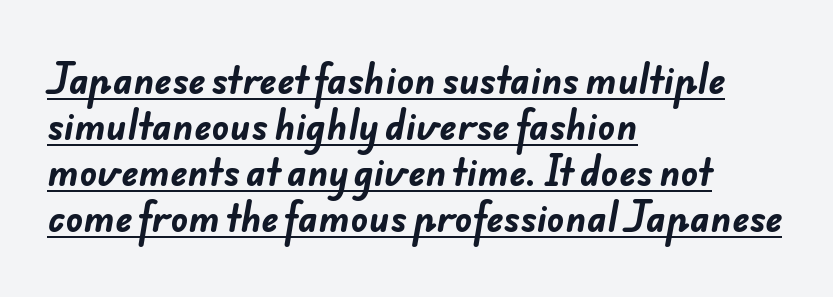
Q: Is the text bold? A: Yes.
Q: Is the typeface a serif or a sans-serif typeface? A: Sans-serif.
Q: Is the text underlined? A: Yes.
Q: How is the paragraph aligned? A: Left-aligned.
Q: Is the spacing between letters normal or unusually wide? A: Normal.
Q: Is the spacing between lines tight, normal or loose? A: Normal.
Q: Width (condensed, normal, or wide)? A: Normal.
Q: Stroke contrast? A: Low.
Q: x-height? A: Small.
Q: Monospaced? A: No.
